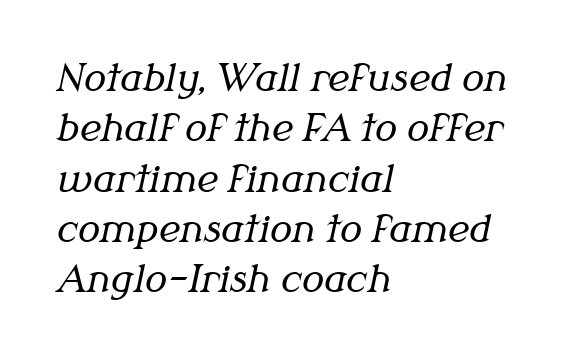
{"serif": "yes", "italic": "yes", "lean": "right", "slant_degrees": 12, "bold": "no", "weight": "regular", "width": "normal", "stroke_contrast": "medium", "x_height": "medium", "monospaced": "no", "underline": "no", "align": "left", "line_spacing": "normal", "line_spacing_ratio": 1.36, "letter_spacing": "normal", "letter_spacing_em": 0.0, "glyph_px": 37}
